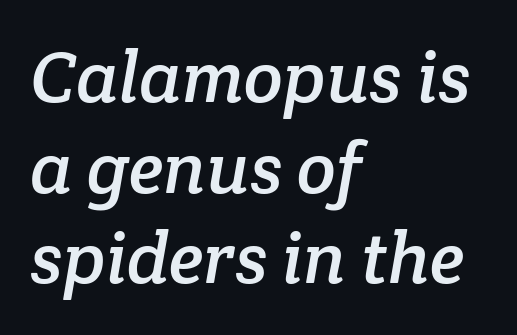
{"serif": "yes", "width": "normal", "stroke_contrast": "low", "x_height": "medium", "monospaced": "no", "underline": "no", "align": "left", "line_spacing": "normal", "line_spacing_ratio": 1.26, "letter_spacing": "normal", "letter_spacing_em": 0.0, "glyph_px": 72}
